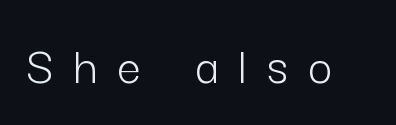
Q: Is the text bold? A: No.
Q: Is the text italic (slanted)? A: No, it is upright.
Q: Is the typeface a serif or a sans-serif typeface? A: Sans-serif.
Q: Is the text underlined? A: No.
Q: Is the spacing between letters normal or unusually wide? A: Unusually wide.
Q: Width (condensed, normal, or wide)? A: Normal.
Q: Stroke contrast? A: Low.
Q: x-height? A: Medium.
Q: Monospaced? A: No.
